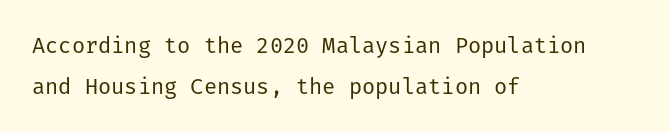
{"italic": "no", "bold": "no", "underline": "no", "align": "left", "line_spacing_ratio": 1.86, "letter_spacing": "normal", "letter_spacing_em": 0.0, "glyph_px": 22}
